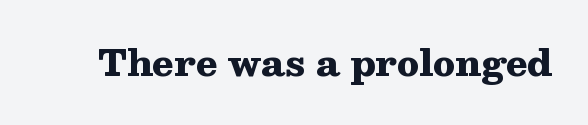
The image shows 36 px heavy, wide serif type, upright; set normal letter spacing, not underlined; medium stroke contrast and a medium x-height.
